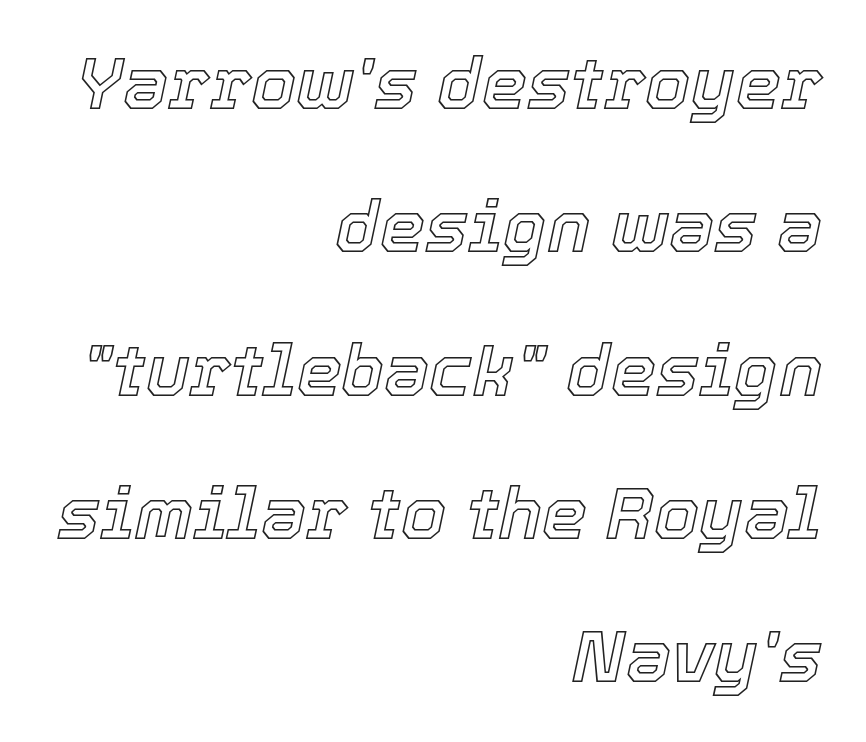
Q: Is the text italic (slanted)? A: Yes, it leans right by about 12 degrees.
Q: Is the text underlined? A: No.
Q: How is the paragraph aligned? A: Right-aligned.
Q: Is the spacing between letters normal or unusually wide? A: Normal.
Q: Is the spacing between lines tight, normal or loose? A: Loose.
Q: Width (condensed, normal, or wide)? A: Normal.
Q: x-height? A: Medium.
Q: Monospaced? A: No.
